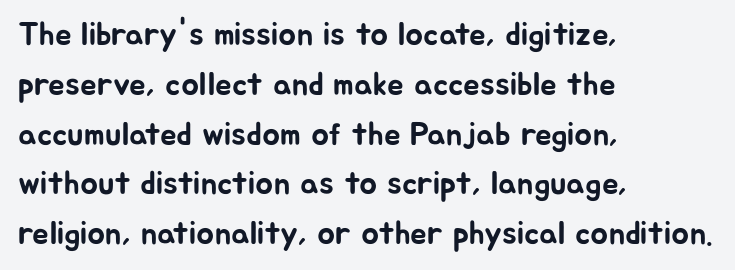
Proportional: the letters do not fall into vertical columns. A typesetter would call this leading conventional body-copy spacing. Underlining? Definitely not there. Designer's note — italics off, roman on. A classic flush-left, rag-right setting is used for this passage. What stands out about the letter spacing? Nothing — it is the standard amount.
